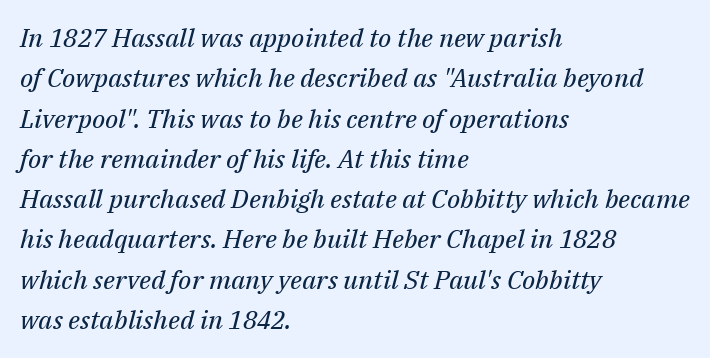
Q: Is the text bold? A: No.
Q: Is the text italic (slanted)? A: Yes, it leans right by about 14 degrees.
Q: Is the text underlined? A: No.
Q: How is the paragraph aligned? A: Left-aligned.
Q: Is the spacing between letters normal or unusually wide? A: Normal.
Q: Is the spacing between lines tight, normal or loose? A: Normal.
